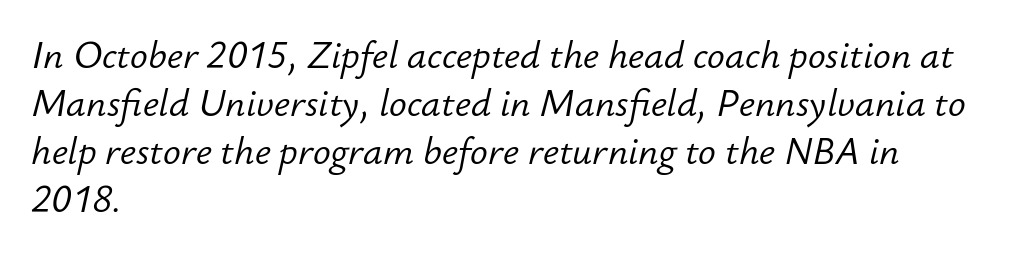
The typography opts for an oblique posture over an upright one. The foot of each line stays bare and open. Whoever set this chose a conventional vertical rhythm. The letters advance in unequal steps, a hallmark of proportional type.
